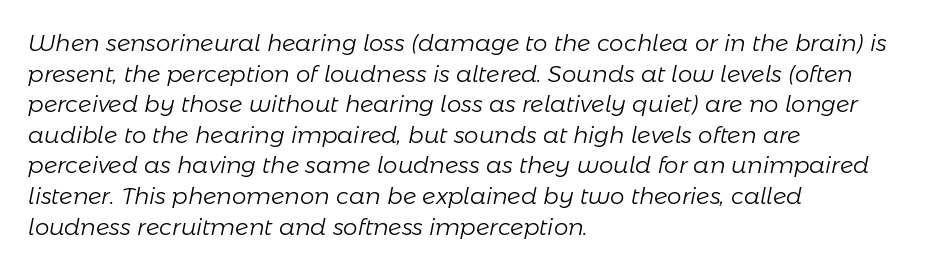
Yep, that's italic — everything's leaning. This sample is left-justified, so line endings fall wherever the words run out. Summary of vertical rhythm: regular, with standard interline spacing. Caption: face not bold, strokes unweighted. Characters follow at the spacing the type designer built in. Glance below the letters and you will spot only blank space.
